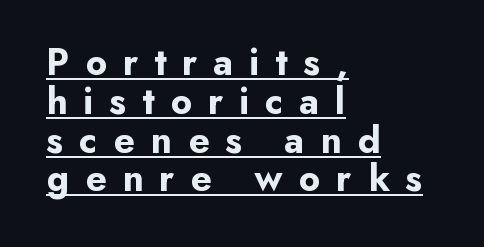
Regarding leading, the lines here are crowded together. Set as a true bold cut, around the 700 mark. Inter-character spacing is expanded well beyond the font's built-in metrics. Style check: upright. The lettering is marked with a stroke running underneath it.
